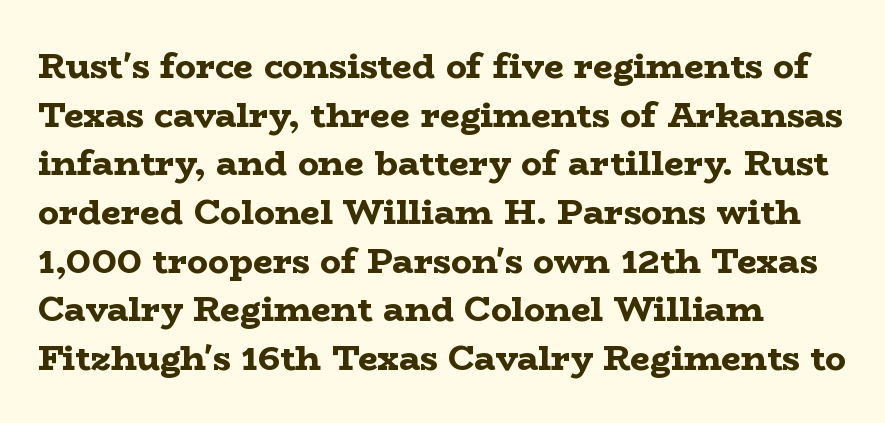
The image shows 35 px bold, wide serif type, upright; set left-aligned, normal line spacing (1.39x), normal letter spacing, not underlined; low stroke contrast and a medium x-height.
